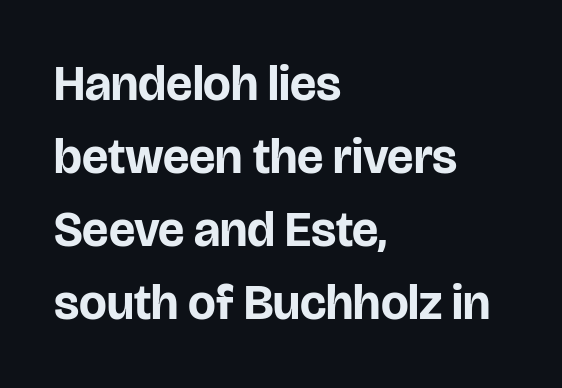
{"serif": "no", "italic": "no", "bold": "yes", "weight": "bold", "width": "normal", "stroke_contrast": "low", "x_height": "large", "monospaced": "no", "underline": "no", "align": "left", "line_spacing": "normal", "line_spacing_ratio": 1.49, "letter_spacing": "normal", "letter_spacing_em": 0.0, "glyph_px": 49}
